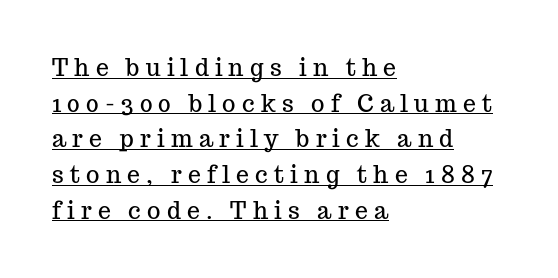
The image shows 23 px text type, upright; set left-aligned, normal line spacing (1.55x), unusually wide letter spacing (+0.27 em), underlined.
